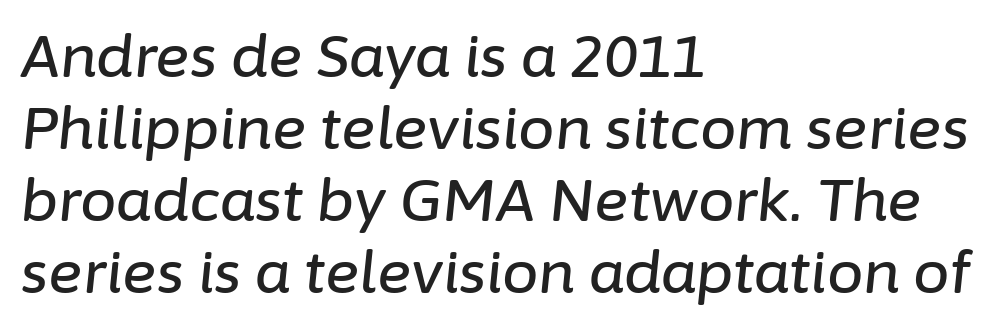
The image shows 58 px text type, italic (leaning right); set left-aligned, line spacing 1.24x, normal letter spacing, not underlined; low stroke contrast and a medium x-height.
